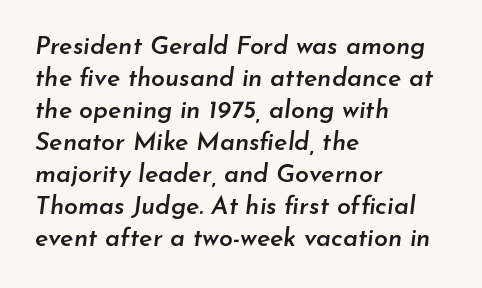
{"italic": "yes", "lean": "right", "slant_degrees": 7, "bold": "semi", "underline": "no", "align": "left", "line_spacing": "normal", "line_spacing_ratio": 1.28, "letter_spacing": "normal", "letter_spacing_em": 0.0, "glyph_px": 25}
